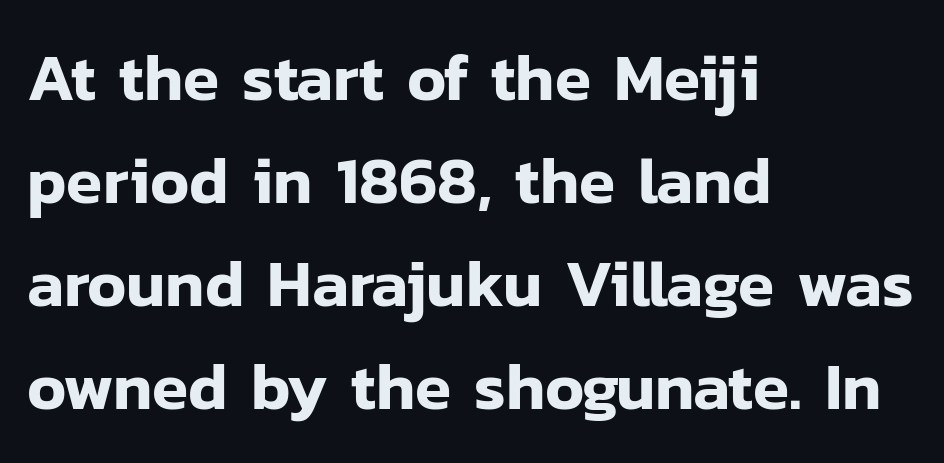
The image shows 66 px sans-serif type, upright; set left-aligned, normal line spacing (1.56x), normal letter spacing, not underlined; low stroke contrast and a medium x-height.
